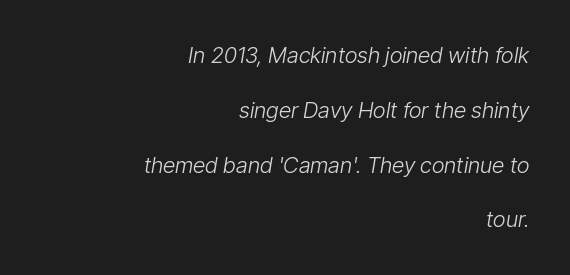
The image shows 22 px text type, italic (leaning right); set right-aligned, loose line spacing (2.49x), normal letter spacing, not underlined.
